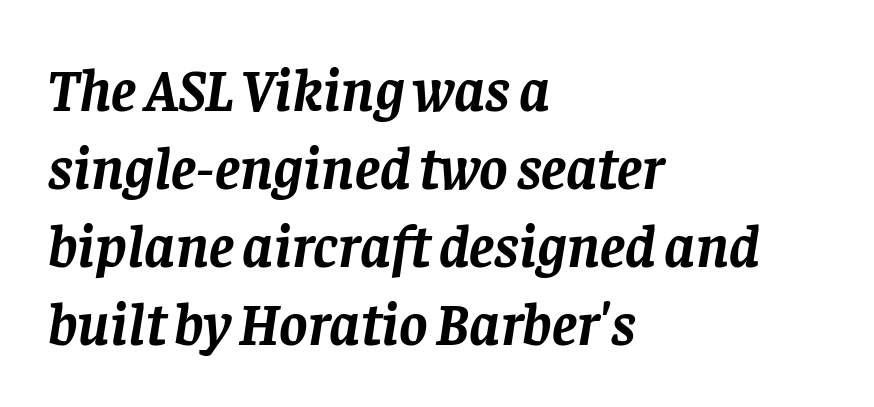
One-word summary of the alignment: left. Note the varied advance widths — an 'i' is clearly narrower than an 'm'. This sample uses a serif face. Each word holds together tightly as a unit, with standard inter-letter gaps. The baseline area is clear.
